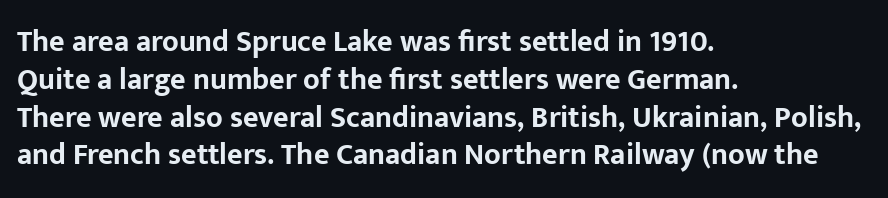
The image shows 30 px bold sans-serif type, upright; set left-aligned, normal line spacing (1.26x), normal letter spacing, not underlined; low stroke contrast and a medium x-height.
